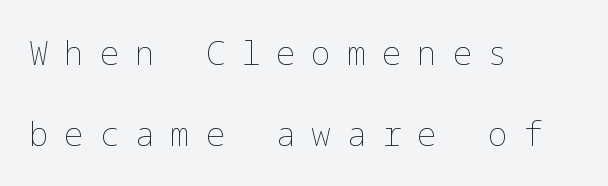
Just letters on the line, the space beneath them empty. When letters stand straight like this, we call the style roman or upright. Caption: expanded tracking, letters set apart. Alignment: flush left.
